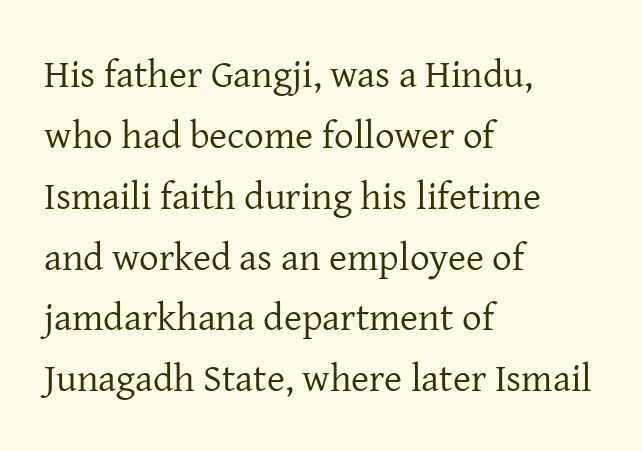
The image shows 39 px regular-weight serif type, upright; set left-aligned, normal line spacing (1.56x), normal letter spacing, not underlined; low stroke contrast and a medium x-height.
